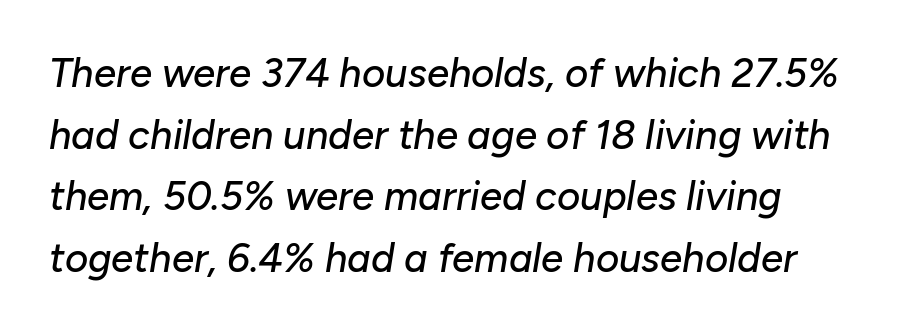
Q: Is the text italic (slanted)? A: Yes, it leans right by about 10 degrees.
Q: Is the text underlined? A: No.
Q: Is the spacing between letters normal or unusually wide? A: Normal.
Q: Is the spacing between lines tight, normal or loose? A: Normal.
Q: Width (condensed, normal, or wide)? A: Normal.
Q: Stroke contrast? A: Low.
Q: x-height? A: Medium.
Q: Monospaced? A: No.
